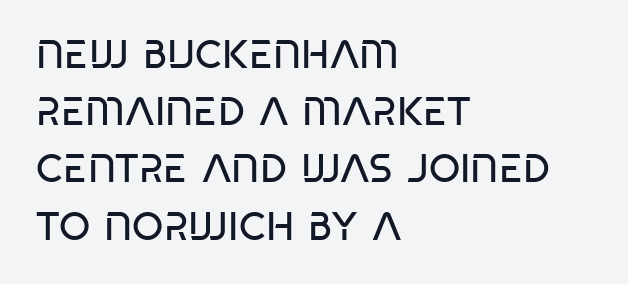
The image shows 40 px regular-weight, condensed sans-serif type; set left-aligned, normal line spacing (1.43x), normal letter spacing, not underlined; low stroke contrast and a large x-height.
